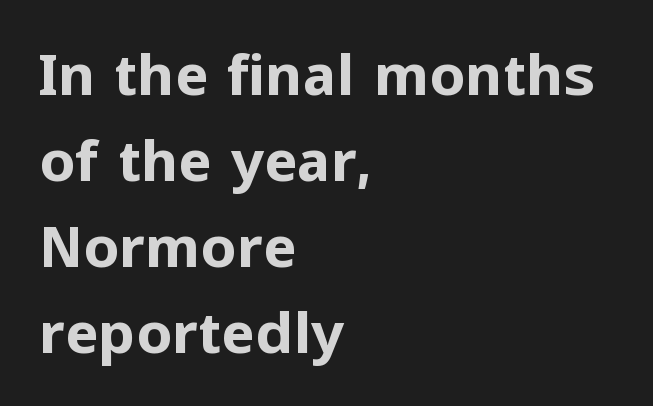
The image shows 57 px bold sans-serif type, upright; set left-aligned, normal line spacing (1.51x), normal letter spacing, not underlined; low stroke contrast and a medium x-height.
